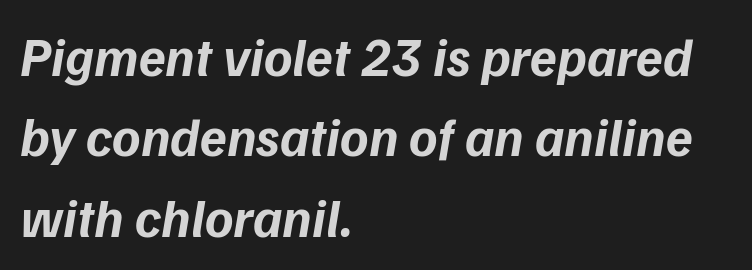
Short note: letters normally spaced. Interline gaps are of average width in this sample. Horizontal alignment here is leftward, the default for most running prose. Heft: maximum for text — a bold. Type without underlining.
